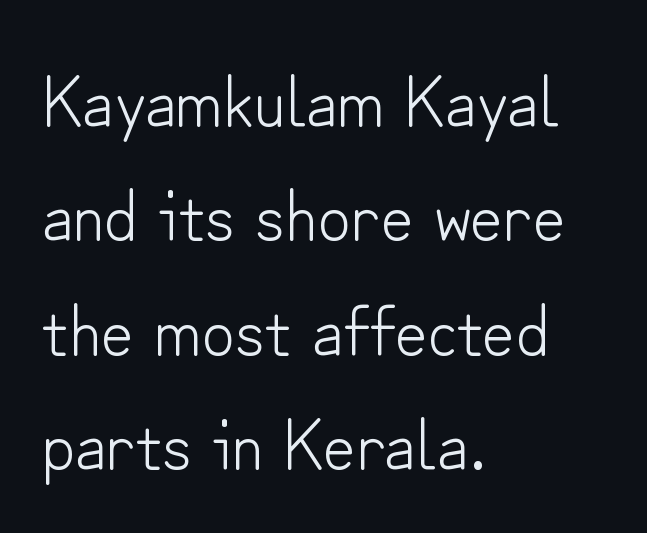
In terms of leading, this rendering sits right in the middle. A student would call this left alignment; a typographer would say flush left, rag right. Examine the stroke ends and you'll find no serifs. Unbolded letterforms with no extra heft. The space beneath each line is pristine and unruled. Note the varied advance widths — an 'i' is clearly narrower than an 'm'.
